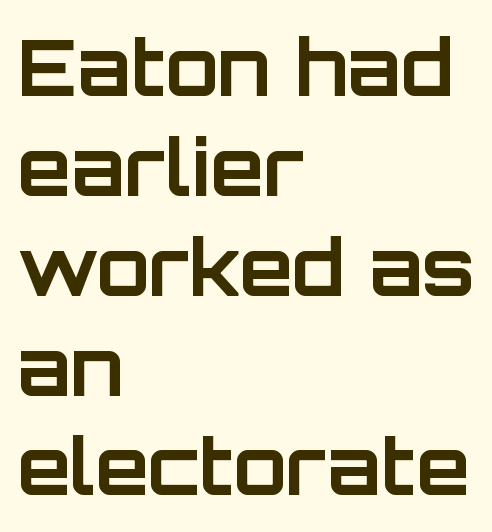
Heavy-handed strokes throughout: this text is bold. You can tell from the bare stems that sans-serif type was used. Each letter keeps its own natural width here, so spacing adapts to shape. One glance says typical: line gaps are just what's usual.
